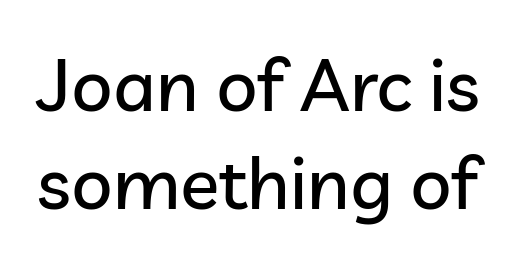
The image shows 73 px sans-serif type, upright; set normal line spacing (1.34x), normal letter spacing, not underlined; low stroke contrast and a medium x-height.
